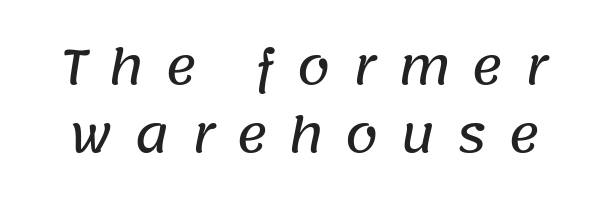
{"serif": "no", "width": "normal", "stroke_contrast": "low", "x_height": "large", "monospaced": "no", "underline": "no", "line_spacing": "normal", "line_spacing_ratio": 1.42, "letter_spacing": "wide", "letter_spacing_em": 0.44, "glyph_px": 48}
